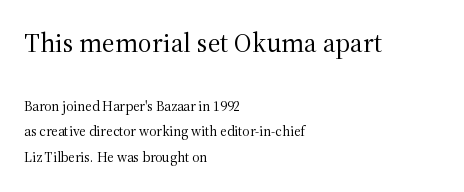
The gaps between neighbouring characters are ordinary and unremarkable. Size hierarchy here favors the leading block over the trailing one. The specimen omits any rule beneath the text block's lines. The typography opts for an upright posture over an oblique one. This rendering uses left alignment, leaving the right contour irregular. Stems and bowls with no extra thickness — not bold.
